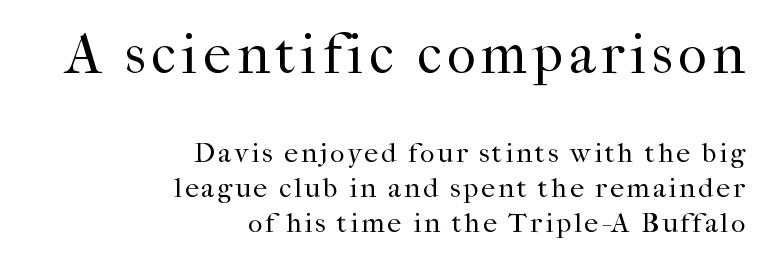
{"serif": "yes", "italic": "no", "bold": "no", "weight": "regular", "width": "normal", "stroke_contrast": "high", "x_height": "medium", "monospaced": "no", "underline": "no", "align": "right", "line_spacing": "normal", "line_spacing_ratio": 1.25, "larger_block": "first", "size_ratio": 2.0, "glyph_px": 56}
